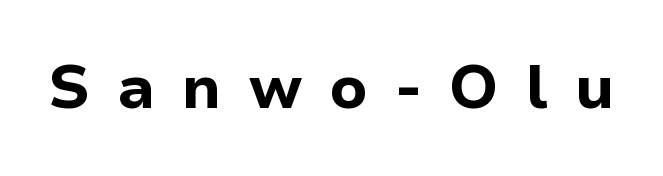
The letters are bold, with thick, heavy strokes. These lines were composed using upright roman letters. Proportional: the letters do not fall into vertical columns. Look at the tracking — it's clearly loosened, letters drifting apart.
